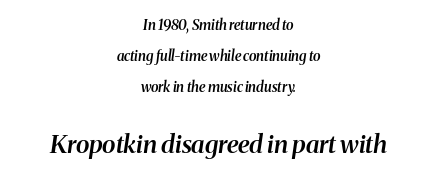
The image shows 25 px text type, italic (leaning right); set centered, loose line spacing (2.2x), normal letter spacing, not underlined; the second (bottom) block is 1.79x larger.
